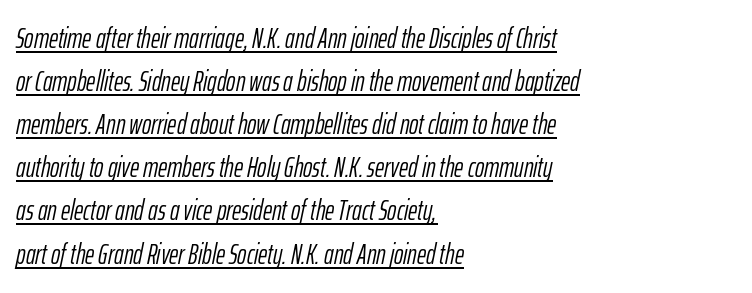
The image shows 28 px light, condensed type, italic (leaning right); set left-aligned, normal line spacing (1.54x), normal letter spacing, underlined; low stroke contrast and a medium x-height.
